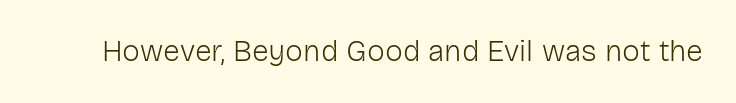
The image shows 30 px light sans-serif type, upright; set normal letter spacing, not underlined; low stroke contrast and a medium x-height.
